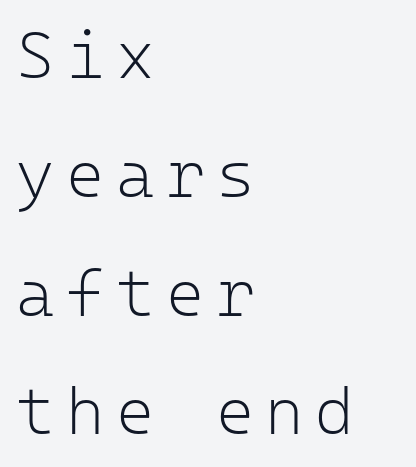
{"serif": "no", "italic": "no", "bold": "no", "weight": "light", "width": "normal", "stroke_contrast": "low", "x_height": "medium", "monospaced": "yes", "underline": "no", "align": "left", "line_spacing_ratio": 1.8, "glyph_px": 66}
